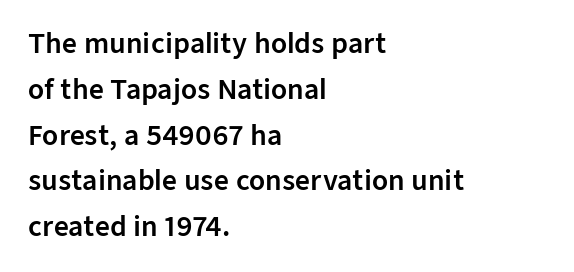
The image shows 26 px text type, upright; set left-aligned, line spacing 1.76x, normal letter spacing, not underlined.
